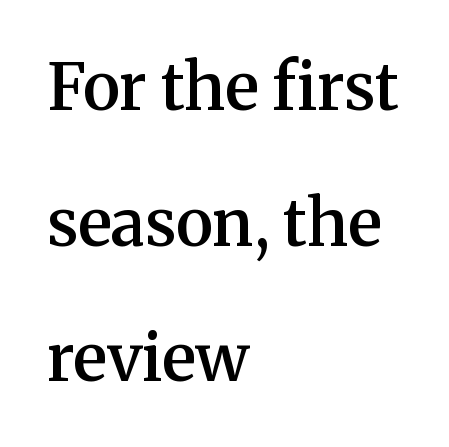
The image shows 64 px semibold serif type, upright; set left-aligned, loose line spacing (2.12x), normal letter spacing, not underlined; medium stroke contrast and a medium x-height.
